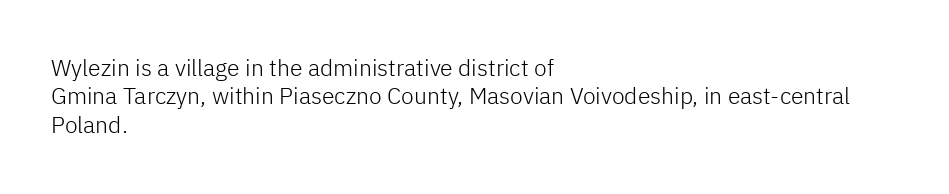
Nobody touched the tracking dial on this one. Visually the block forms a straight wall on the left and a jagged coastline on the right. Posture: upright roman. Beneath every word, the page is bare.
